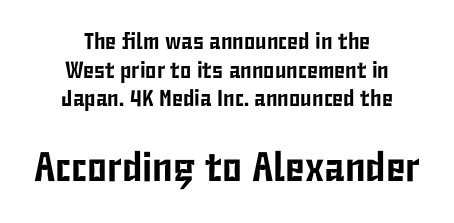
The image shows 41 px condensed sans-serif type, upright; set centered, line spacing 1.24x, normal letter spacing, not underlined; the second (bottom) block is 1.78x larger; low stroke contrast and a medium x-height.
